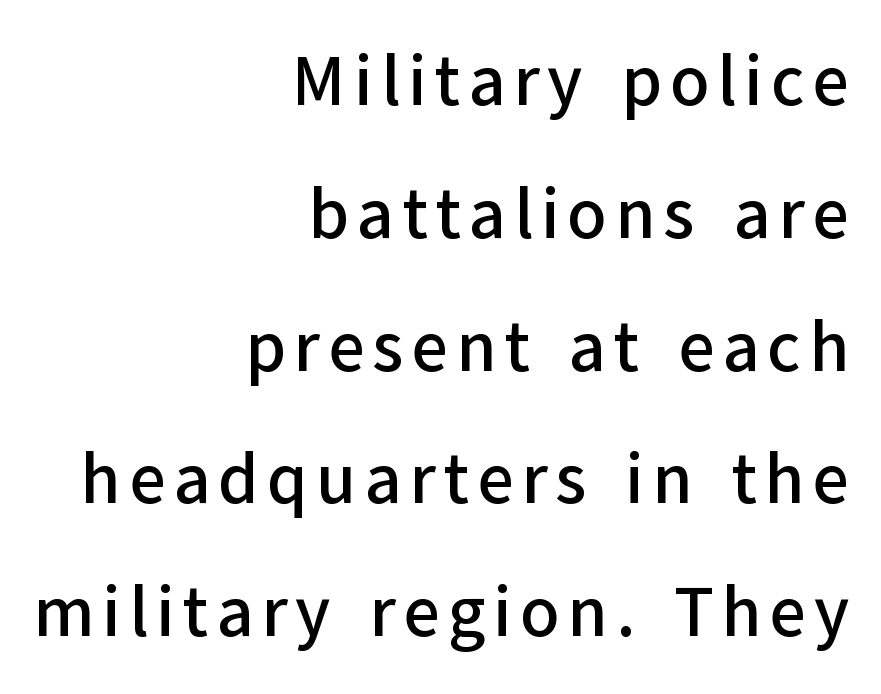
The string is rendered with underlining switched off. The face used here is proportionally spaced, like ordinary book or web type. Line ends are locked; line starts wander. A sans-serif font was chosen for this passage. Upright lettering throughout.
